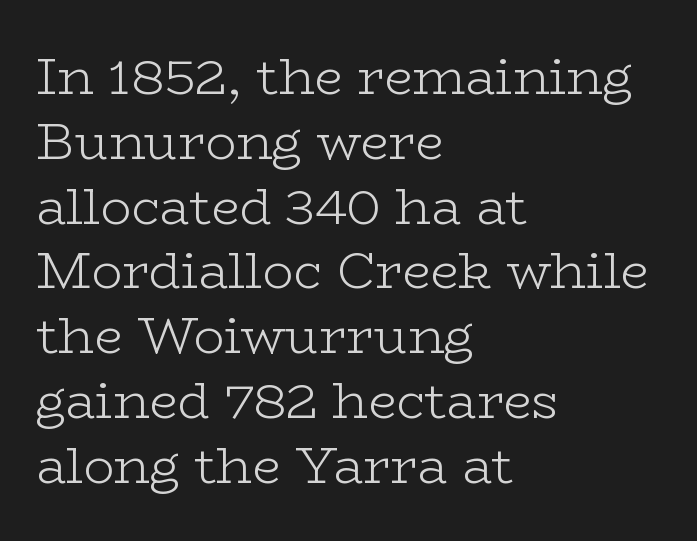
Q: Is the text bold? A: No.
Q: Is the text italic (slanted)? A: No, it is upright.
Q: Is the typeface a serif or a sans-serif typeface? A: Serif.
Q: Is the text underlined? A: No.
Q: How is the paragraph aligned? A: Left-aligned.
Q: Is the spacing between letters normal or unusually wide? A: Normal.
Q: Is the spacing between lines tight, normal or loose? A: Normal.
Q: Width (condensed, normal, or wide)? A: Wide.
Q: Stroke contrast? A: Low.
Q: x-height? A: Medium.
Q: Monospaced? A: No.
